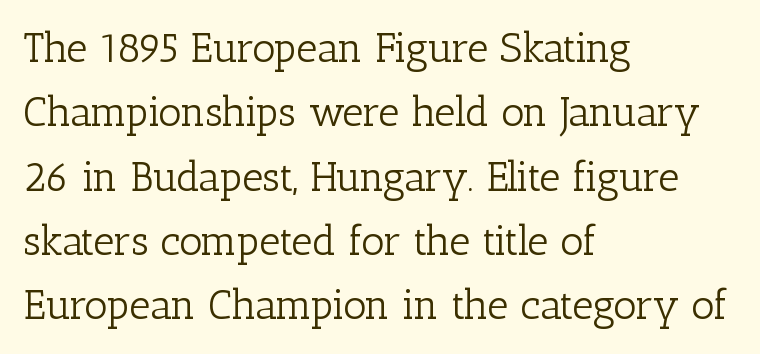
Serif or sans? Serif — the stroke terminals have little feet. Any mark beneath the type? The region is blank. Looks like regular typesetting: each glyph gets only the width it needs. Evenly set lines give the paragraph a standard silhouette.
